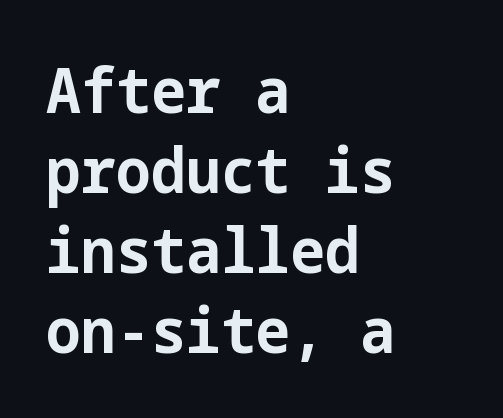
The image shows 62 px bold sans-serif type, upright; set left-aligned, normal line spacing (1.29x), normal letter spacing, not underlined; low stroke contrast and a medium x-height.
